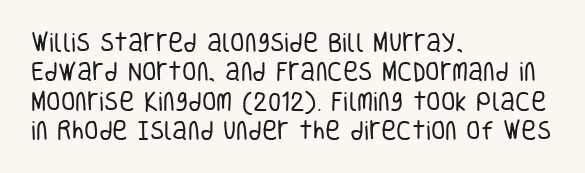
Q: Is the text bold? A: No.
Q: Is the text italic (slanted)? A: No, it is upright.
Q: Is the text underlined? A: No.
Q: How is the paragraph aligned? A: Left-aligned.
Q: Is the spacing between letters normal or unusually wide? A: Normal.
Q: Is the spacing between lines tight, normal or loose? A: Normal.
